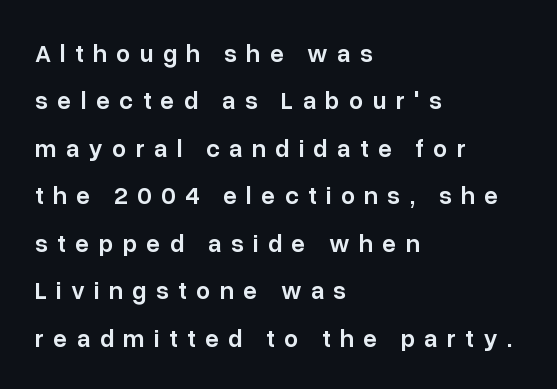
The image shows 25 px text type, upright; set left-aligned, loose line spacing (1.9x), unusually wide letter spacing (+0.37 em), not underlined.
